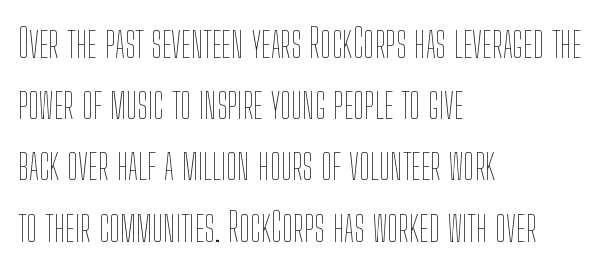
Q: Is the text bold? A: No.
Q: Is the text italic (slanted)? A: No, it is upright.
Q: Is the text underlined? A: No.
Q: How is the paragraph aligned? A: Left-aligned.
Q: Is the spacing between letters normal or unusually wide? A: Normal.
Q: Is the spacing between lines tight, normal or loose? A: Normal.
Q: Width (condensed, normal, or wide)? A: Condensed.
Q: Stroke contrast? A: Low.
Q: x-height? A: Medium.
Q: Monospaced? A: No.
